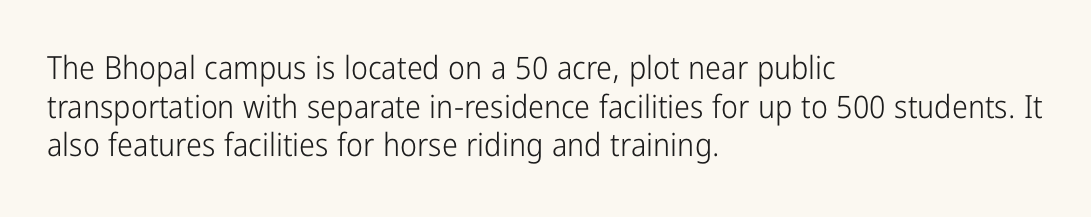
Q: Is the text bold? A: No.
Q: Is the text italic (slanted)? A: No, it is upright.
Q: Is the typeface a serif or a sans-serif typeface? A: Sans-serif.
Q: Is the text underlined? A: No.
Q: How is the paragraph aligned? A: Left-aligned.
Q: Is the spacing between letters normal or unusually wide? A: Normal.
Q: Width (condensed, normal, or wide)? A: Condensed.
Q: Stroke contrast? A: Low.
Q: x-height? A: Medium.
Q: Monospaced? A: No.
